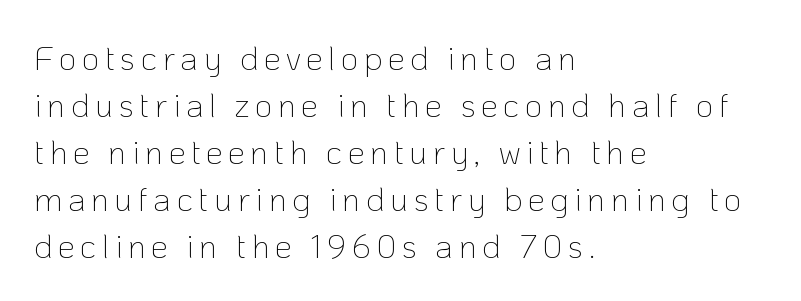
The image shows 34 px thin sans-serif type, upright; set left-aligned, normal line spacing (1.38x), not underlined; low stroke contrast and a medium x-height.
